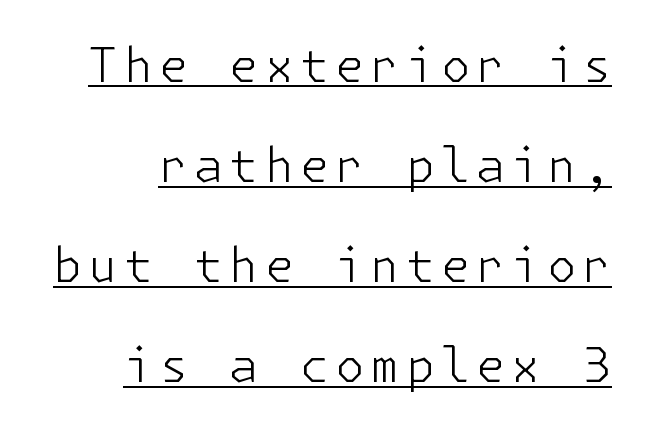
A typesetter would label this face a sans. The type sits square on the baseline with zero lean. Summary of weight: not heavy and not bold. Like a heading marked for emphasis, these lines bear an underscore. Vertical spacing — loose.
